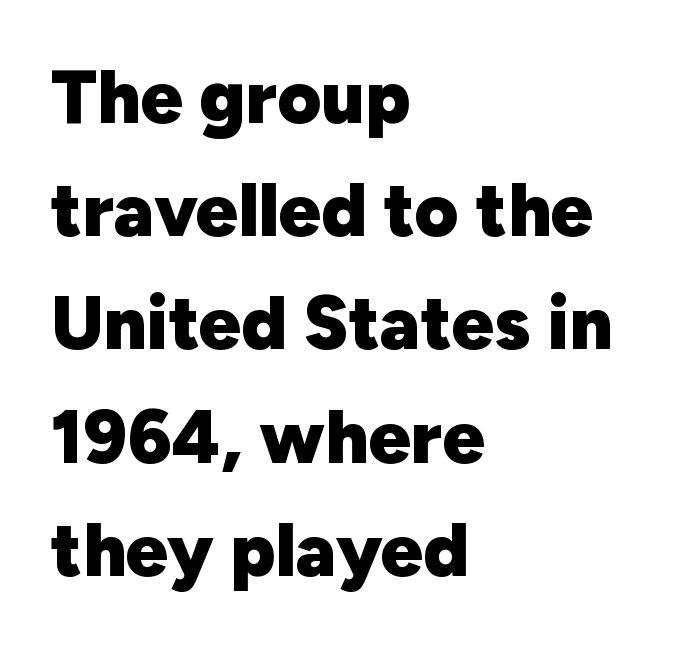
Set as a true bold cut, around the 700 mark. Think of a printed novel: that variable character pitch is what you see here. These lines are composed in type without serifs. In terms of leading, this rendering sits right in the middle.
